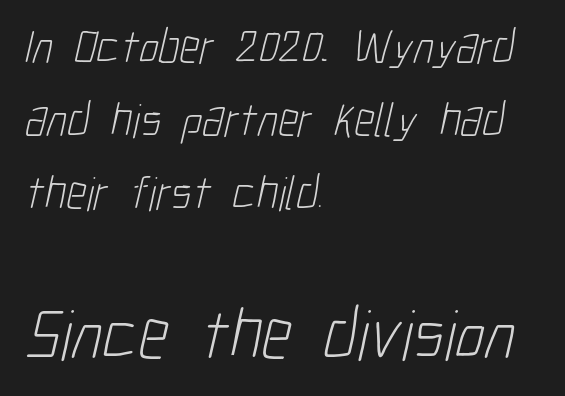
Q: Is the text bold? A: No.
Q: Is the typeface a serif or a sans-serif typeface? A: Sans-serif.
Q: Is the text underlined? A: No.
Q: How is the paragraph aligned? A: Left-aligned.
Q: Is the spacing between letters normal or unusually wide? A: Normal.
Q: Is the spacing between lines tight, normal or loose? A: Normal.
Q: Which block of text is set in a larger size, the first (top) or the second (bottom)? A: The second (bottom) one.
Q: Width (condensed, normal, or wide)? A: Condensed.
Q: Stroke contrast? A: Low.
Q: x-height? A: Medium.
Q: Monospaced? A: No.
